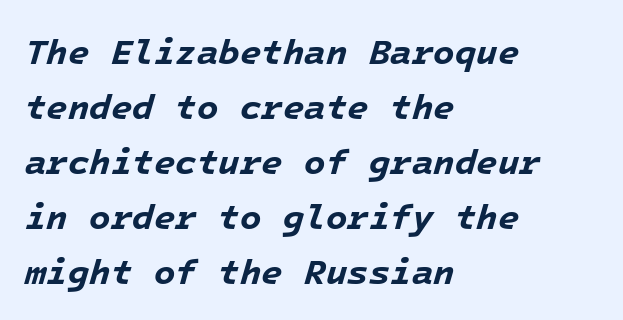
Q: Is the text bold? A: Yes.
Q: Is the text italic (slanted)? A: Yes, it leans right by about 16 degrees.
Q: Is the text underlined? A: No.
Q: How is the paragraph aligned? A: Left-aligned.
Q: Is the spacing between letters normal or unusually wide? A: Normal.
Q: Is the spacing between lines tight, normal or loose? A: Normal.
Q: Width (condensed, normal, or wide)? A: Normal.
Q: Stroke contrast? A: Low.
Q: x-height? A: Medium.
Q: Monospaced? A: Yes.
